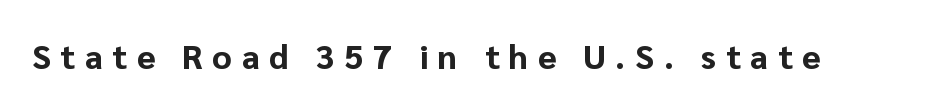
{"serif": "no", "italic": "no", "bold": "yes", "weight": "bold", "width": "normal", "stroke_contrast": "low", "x_height": "medium", "monospaced": "no", "underline": "no", "letter_spacing": "wide", "letter_spacing_em": 0.28, "glyph_px": 34}
